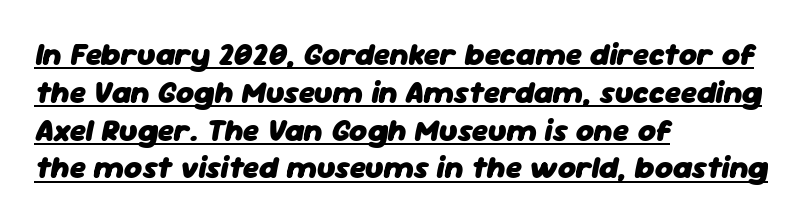
The image shows 31 px heavy type, italic (leaning right); set left-aligned, line spacing 1.22x, normal letter spacing, underlined; low stroke contrast and a medium x-height.
